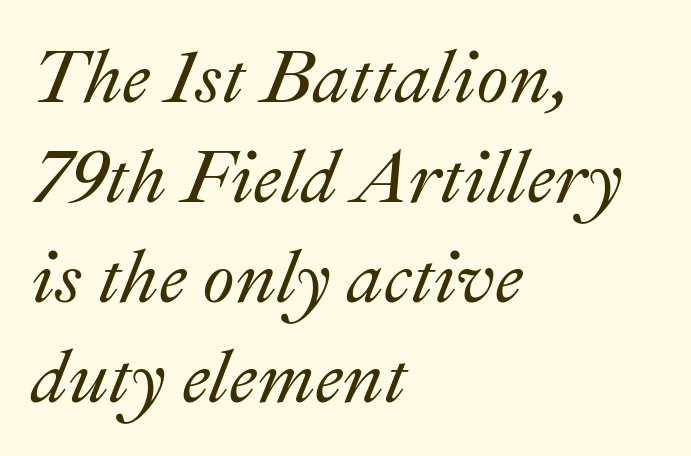
A clean baseline with only descenders dipping below it. The face used here is rendered with its standard letterfit. In CSS terms this would be text-align: left. Is this a fixed-width face? No — the glyphs have proportional, varying widths.
